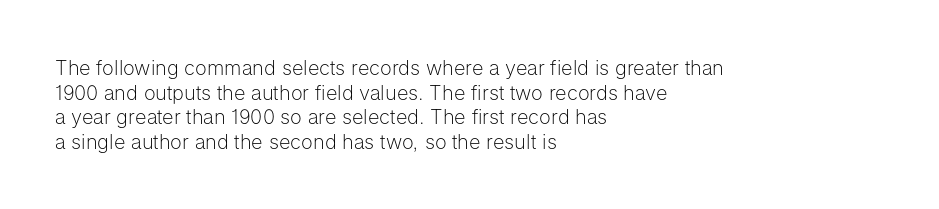
Q: Is the text bold? A: No.
Q: Is the text italic (slanted)? A: No, it is upright.
Q: Is the text underlined? A: No.
Q: How is the paragraph aligned? A: Left-aligned.
Q: Is the spacing between letters normal or unusually wide? A: Normal.
